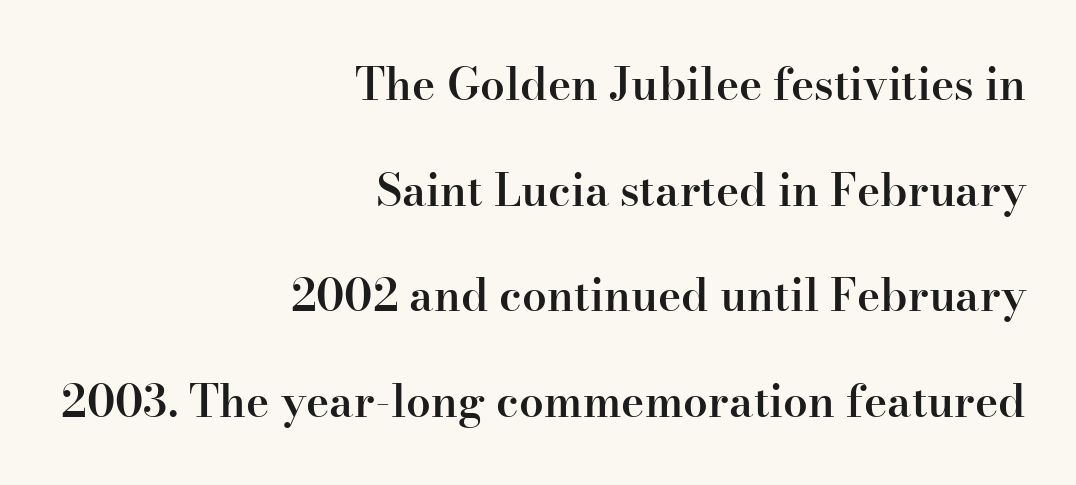
The letterforms sit shoulder to shoulder at normal distance. Vertical strokes here are truly vertical. Lines of text with bare space underneath. These lines are rendered in a variable-pitch font. In terms of weight, the rendering is demibold, just under bold.
